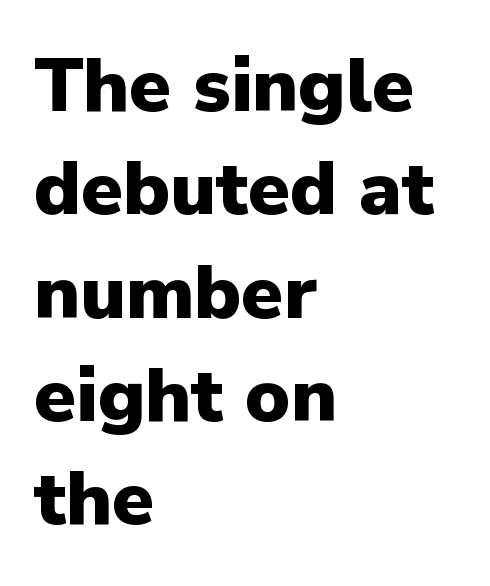
Q: Is the text bold? A: Yes.
Q: Is the text italic (slanted)? A: No, it is upright.
Q: Is the typeface a serif or a sans-serif typeface? A: Sans-serif.
Q: Is the text underlined? A: No.
Q: How is the paragraph aligned? A: Left-aligned.
Q: Is the spacing between letters normal or unusually wide? A: Normal.
Q: Is the spacing between lines tight, normal or loose? A: Normal.
Q: Width (condensed, normal, or wide)? A: Normal.
Q: Stroke contrast? A: Low.
Q: x-height? A: Medium.
Q: Monospaced? A: No.
